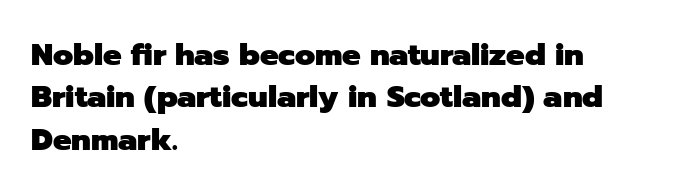
The image shows 31 px heavy sans-serif type, upright; set left-aligned, normal line spacing (1.37x), normal letter spacing, not underlined; low stroke contrast and a medium x-height.
